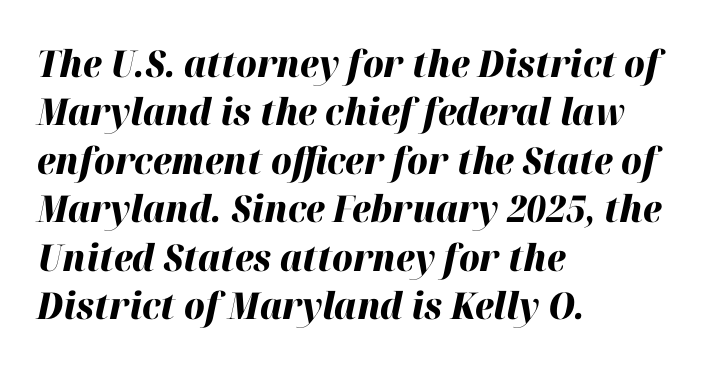
The image shows 37 px heavy type, italic (leaning right); set left-aligned, normal line spacing (1.31x), normal letter spacing, not underlined; high stroke contrast and a medium x-height.
